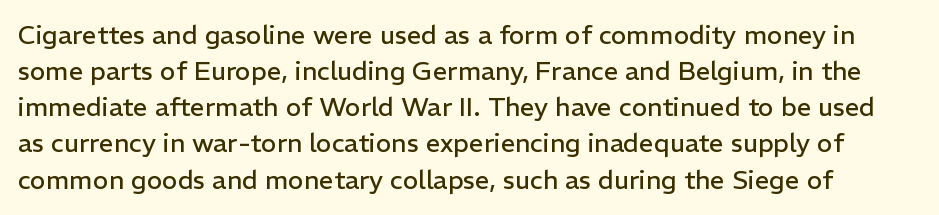
The leading is moderate, giving the passage an even texture. No chunkiness to these letters — they're not bold. Observe the ordinary spacing: letters are neighbours, not strangers. Words float on clear page, feet unadorned. Ordinary non-slanted type is in use.
